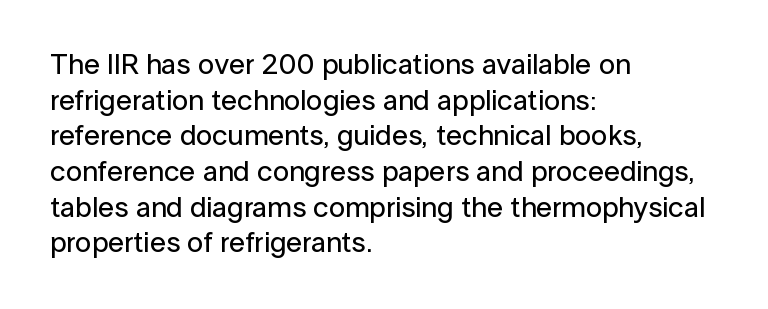
Leftover space on each line is placed entirely after the last word. A sans-serif font was chosen for this passage. Plain, unruled lines of type. The rendering uses natural spacing where letterforms have individual widths. This is the regular roman posture of the typeface.
